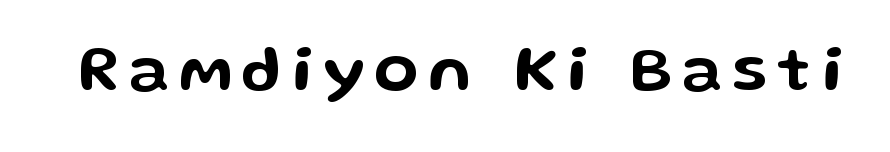
The image shows 65 px wide sans-serif type, upright; set not underlined; low stroke contrast and a medium x-height.
